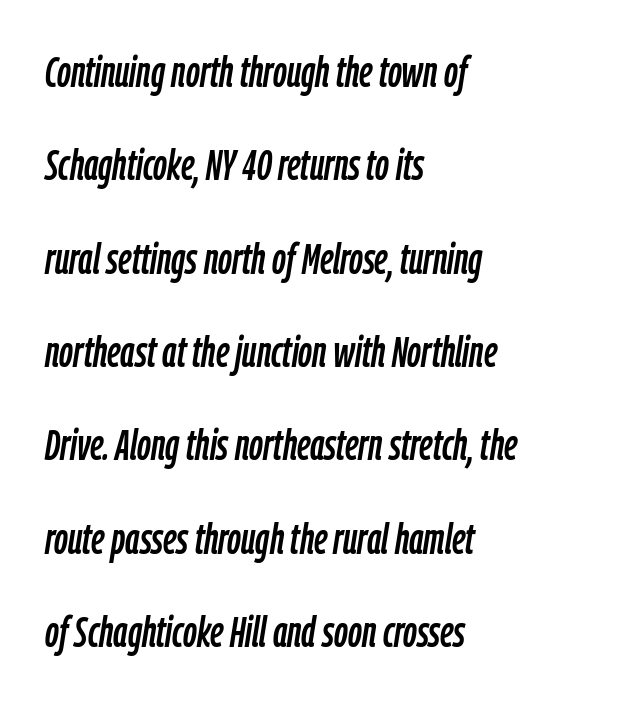
Leading is clearly above the norm, producing a sparse column. A typesetter would call this proportional, since set widths differ per character. Typeset ragged right — the left edge is the straight one. Lines of text with bare space underneath.
